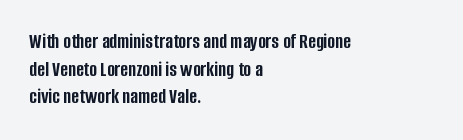
{"italic": "no", "bold": "yes", "underline": "no", "align": "left", "line_spacing": "normal", "line_spacing_ratio": 1.32, "letter_spacing": "normal", "letter_spacing_em": 0.0, "glyph_px": 21}
